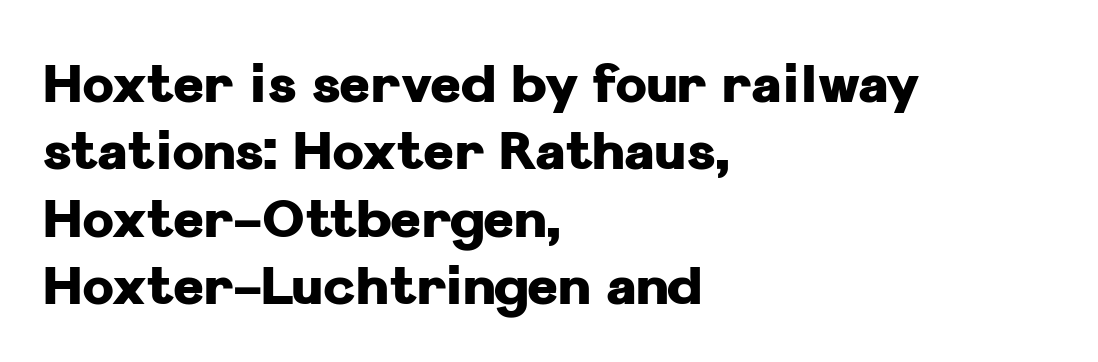
Baseline-to-baseline distance is the conventional proportion of letter height. The rendering keeps characters at their native spacing. Weight: bold. When letters stand straight like this, we call the style roman or upright. These lines are composed in type without serifs. The compositor pushed each line to the left boundary.
